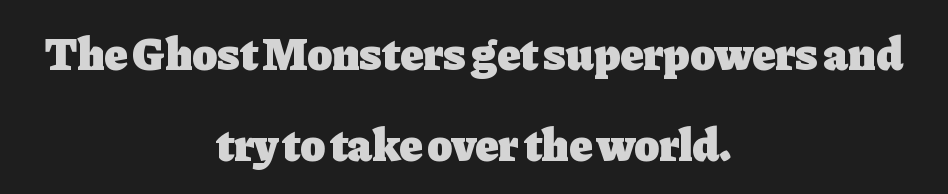
You can tell it's not italic because the verticals are truly vertical. What stands out about the letter spacing? Nothing — it is the standard amount. This sample uses a serif face. The zone under the glyphs is completely vacant. Proportional: the letters do not fall into vertical columns. Heavy-handed strokes throughout: this text is bold.
